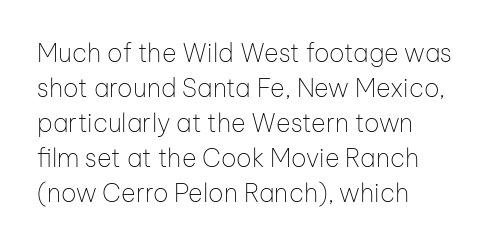
Q: Is the text bold? A: No.
Q: Is the text italic (slanted)? A: No, it is upright.
Q: Is the text underlined? A: No.
Q: How is the paragraph aligned? A: Left-aligned.
Q: Is the spacing between letters normal or unusually wide? A: Normal.
Q: Is the spacing between lines tight, normal or loose? A: Normal.
